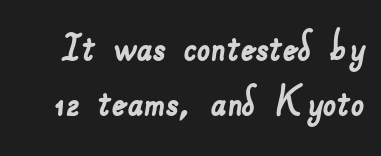
The image shows 48 px sans-serif type; set tight line spacing (1.14x), normal letter spacing, not underlined; low stroke contrast and a small x-height.
